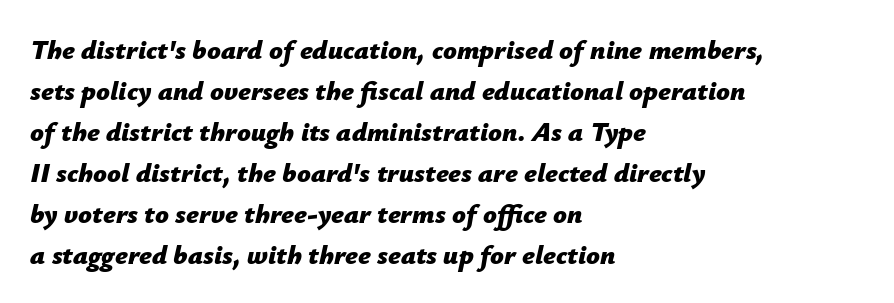
Q: Is the text bold? A: Yes.
Q: Is the text italic (slanted)? A: Yes, it leans right by about 12 degrees.
Q: Is the text underlined? A: No.
Q: How is the paragraph aligned? A: Left-aligned.
Q: Is the spacing between letters normal or unusually wide? A: Normal.
Q: Is the spacing between lines tight, normal or loose? A: Normal.
